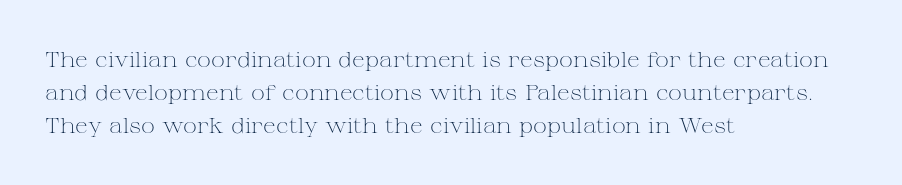
The image shows 21 px text type, upright; set left-aligned, normal line spacing (1.56x), normal letter spacing, not underlined.
